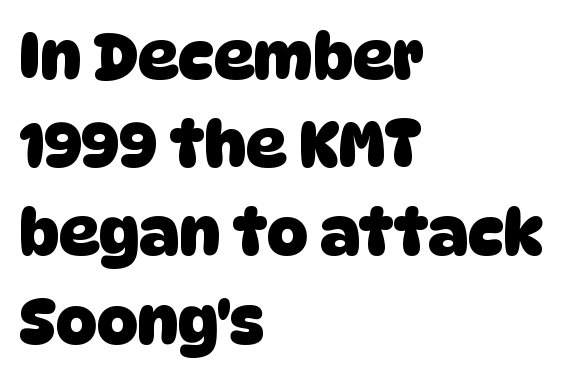
Q: Is the text bold? A: Yes.
Q: Is the typeface a serif or a sans-serif typeface? A: Sans-serif.
Q: Is the text underlined? A: No.
Q: How is the paragraph aligned? A: Left-aligned.
Q: Is the spacing between letters normal or unusually wide? A: Normal.
Q: Is the spacing between lines tight, normal or loose? A: Normal.
Q: Width (condensed, normal, or wide)? A: Normal.
Q: Stroke contrast? A: Low.
Q: x-height? A: Large.
Q: Monospaced? A: No.
